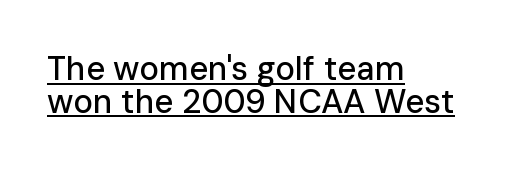
The image shows 33 px sans-serif type, upright; set left-aligned, tight line spacing (0.99x), normal letter spacing, underlined; low stroke contrast and a medium x-height.
